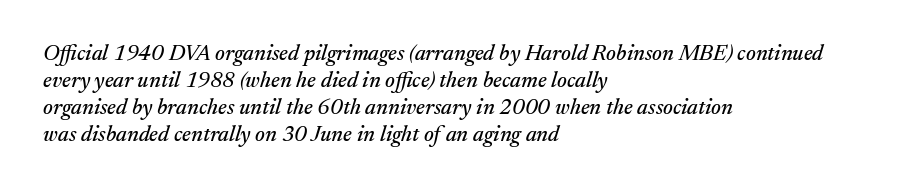
{"italic": "yes", "lean": "right", "slant_degrees": 17, "underline": "no", "align": "left", "line_spacing_ratio": 1.23, "letter_spacing": "normal", "letter_spacing_em": 0.0, "glyph_px": 22}
